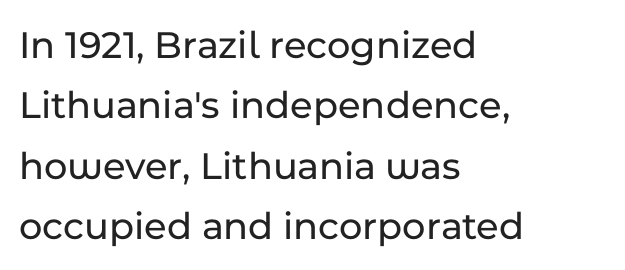
Q: Is the text italic (slanted)? A: No, it is upright.
Q: Is the typeface a serif or a sans-serif typeface? A: Sans-serif.
Q: Is the text underlined? A: No.
Q: How is the paragraph aligned? A: Left-aligned.
Q: Is the spacing between letters normal or unusually wide? A: Normal.
Q: Is the spacing between lines tight, normal or loose? A: Normal.
Q: Width (condensed, normal, or wide)? A: Normal.
Q: Stroke contrast? A: Low.
Q: x-height? A: Medium.
Q: Monospaced? A: No.
